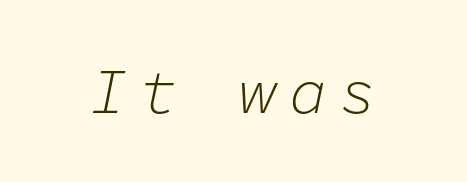
{"italic": "yes", "lean": "right", "slant_degrees": 11, "bold": "no", "weight": "light", "width": "normal", "stroke_contrast": "low", "x_height": "medium", "monospaced": "yes", "underline": "no", "glyph_px": 63}
